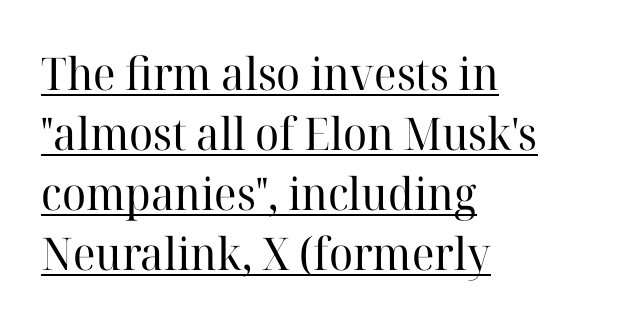
{"serif": "yes", "italic": "no", "bold": "no", "weight": "regular", "width": "normal", "stroke_contrast": "high", "x_height": "medium", "monospaced": "no", "underline": "yes", "align": "left", "line_spacing": "normal", "line_spacing_ratio": 1.33, "letter_spacing": "normal", "letter_spacing_em": 0.0, "glyph_px": 45}
